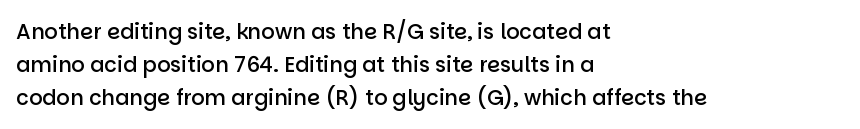
Q: Is the text bold? A: Semi-bold.
Q: Is the text italic (slanted)? A: No, it is upright.
Q: Is the text underlined? A: No.
Q: How is the paragraph aligned? A: Left-aligned.
Q: Is the spacing between letters normal or unusually wide? A: Normal.
Q: Is the spacing between lines tight, normal or loose? A: Normal.
